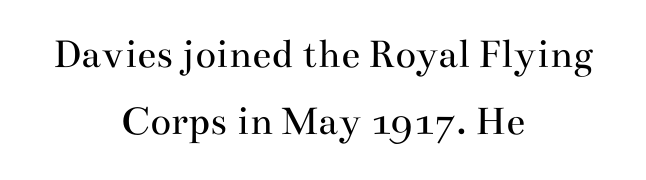
Q: Is the text bold? A: No.
Q: Is the text italic (slanted)? A: No, it is upright.
Q: Is the typeface a serif or a sans-serif typeface? A: Serif.
Q: Is the text underlined? A: No.
Q: How is the paragraph aligned? A: Centered.
Q: Is the spacing between letters normal or unusually wide? A: Normal.
Q: Is the spacing between lines tight, normal or loose? A: Normal.
Q: Width (condensed, normal, or wide)? A: Wide.
Q: Stroke contrast? A: Medium.
Q: x-height? A: Small.
Q: Monospaced? A: No.
